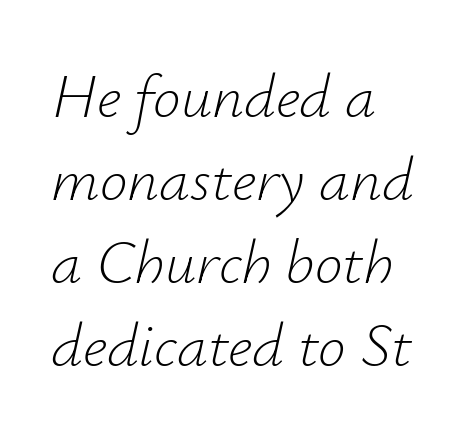
Q: Is the text bold? A: No.
Q: Is the text italic (slanted)? A: Yes, it leans right by about 12 degrees.
Q: Is the text underlined? A: No.
Q: How is the paragraph aligned? A: Left-aligned.
Q: Is the spacing between letters normal or unusually wide? A: Normal.
Q: Is the spacing between lines tight, normal or loose? A: Normal.
Q: Width (condensed, normal, or wide)? A: Normal.
Q: Stroke contrast? A: Low.
Q: x-height? A: Small.
Q: Monospaced? A: No.
